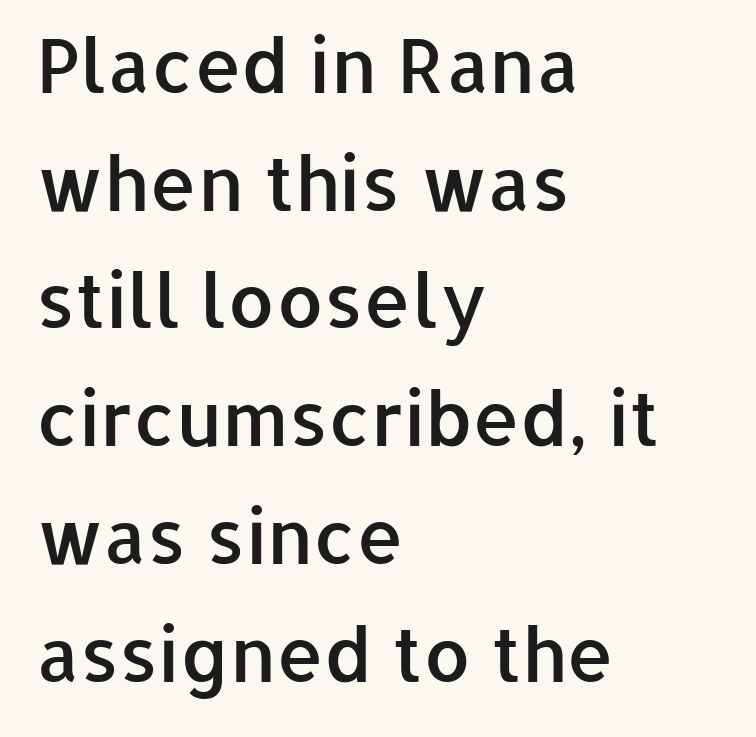
{"serif": "no", "italic": "no", "bold": "semi", "weight": "semibold", "width": "normal", "stroke_contrast": "low", "x_height": "medium", "monospaced": "no", "underline": "no", "align": "left", "line_spacing": "normal", "line_spacing_ratio": 1.57, "letter_spacing": "normal", "letter_spacing_em": 0.0, "glyph_px": 75}
